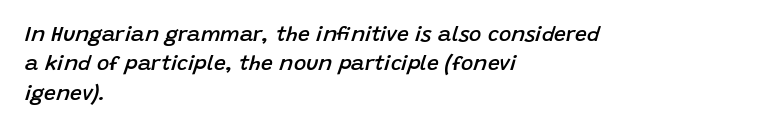
{"italic": "yes", "lean": "right", "slant_degrees": 15, "bold": "semi", "underline": "no", "align": "left", "line_spacing": "normal", "line_spacing_ratio": 1.4, "letter_spacing": "normal", "letter_spacing_em": 0.0, "glyph_px": 21}
